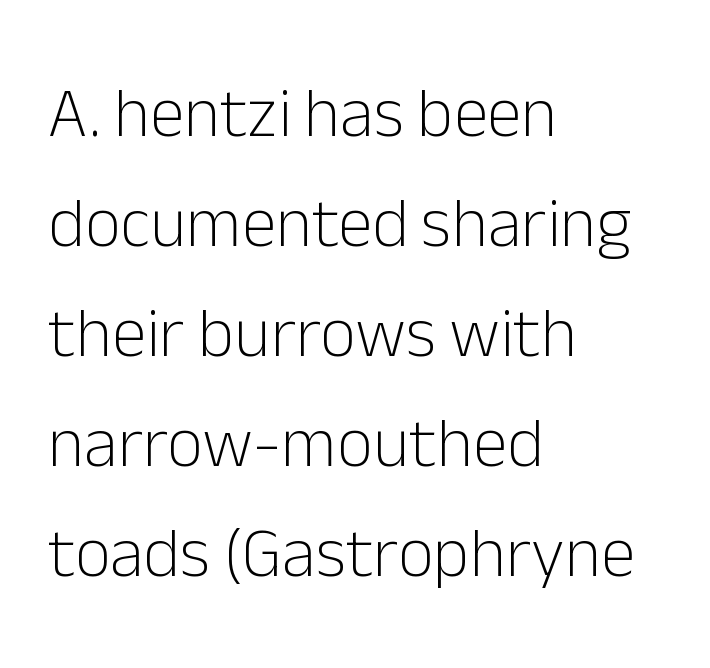
The image shows 70 px light sans-serif type, upright; set left-aligned, normal line spacing (1.57x), normal letter spacing, not underlined; low stroke contrast and a medium x-height.
